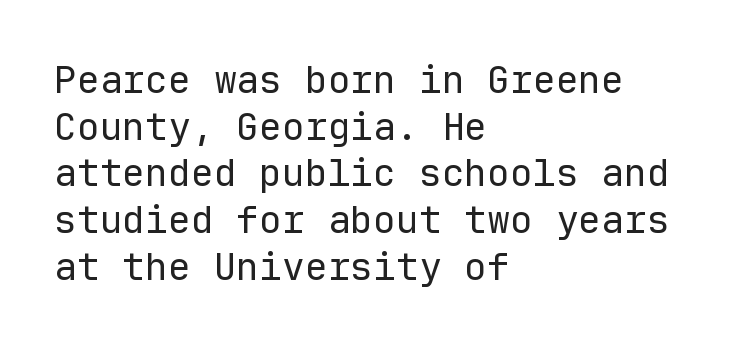
The image shows 38 px regular-weight sans-serif type, upright, monospaced; set left-aligned, line spacing 1.23x, normal letter spacing, not underlined; low stroke contrast and a medium x-height.
